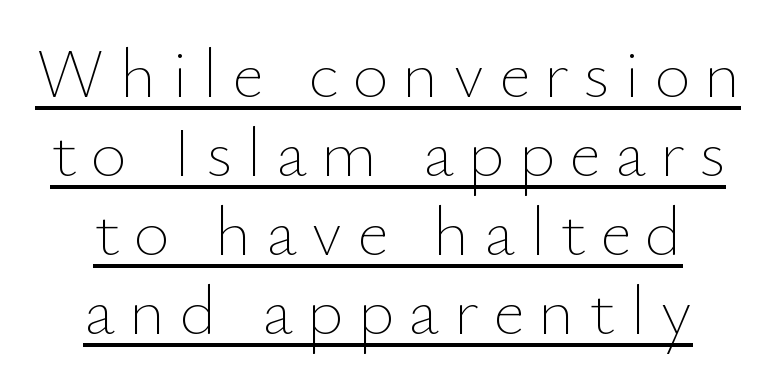
Q: Is the text bold? A: No.
Q: Is the text italic (slanted)? A: No, it is upright.
Q: Is the text underlined? A: Yes.
Q: How is the paragraph aligned? A: Centered.
Q: Is the spacing between letters normal or unusually wide? A: Unusually wide.
Q: Is the spacing between lines tight, normal or loose? A: Tight.
Q: Width (condensed, normal, or wide)? A: Normal.
Q: Stroke contrast? A: Low.
Q: x-height? A: Small.
Q: Monospaced? A: No.
